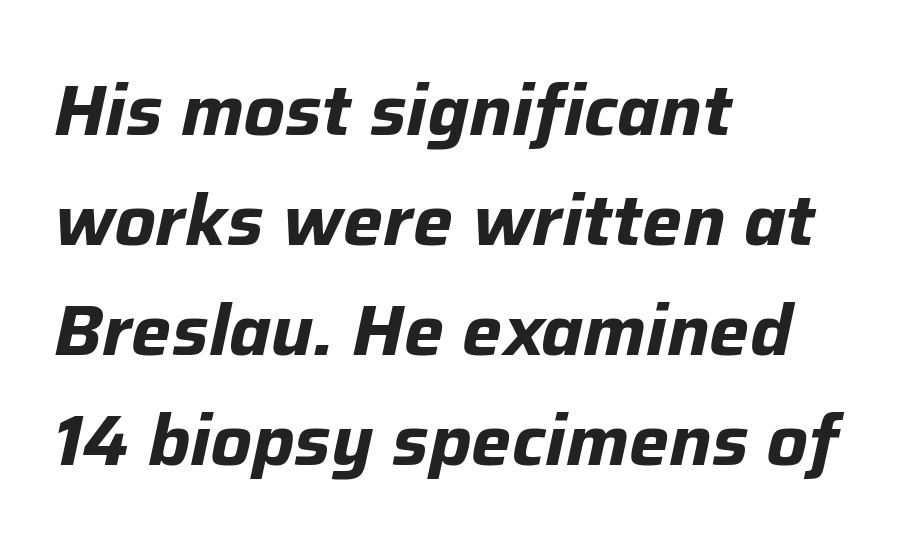
The image shows 71 px bold type, italic (leaning right); set left-aligned, normal line spacing (1.55x), normal letter spacing, not underlined; low stroke contrast and a medium x-height.
